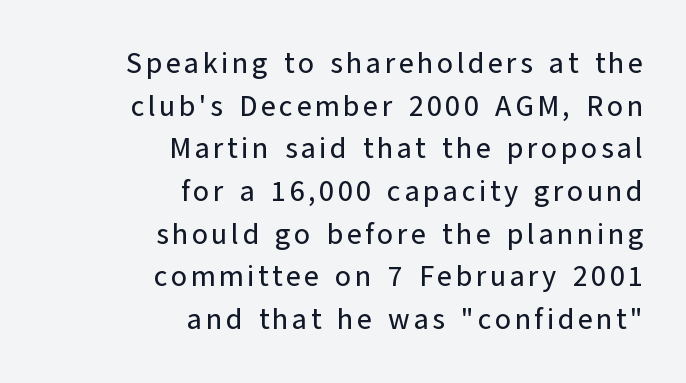
Q: Is the text italic (slanted)? A: No, it is upright.
Q: Is the typeface a serif or a sans-serif typeface? A: Sans-serif.
Q: Is the text underlined? A: No.
Q: How is the paragraph aligned? A: Right-aligned.
Q: Is the spacing between lines tight, normal or loose? A: Normal.
Q: Width (condensed, normal, or wide)? A: Normal.
Q: Stroke contrast? A: Low.
Q: x-height? A: Medium.
Q: Monospaced? A: No.
